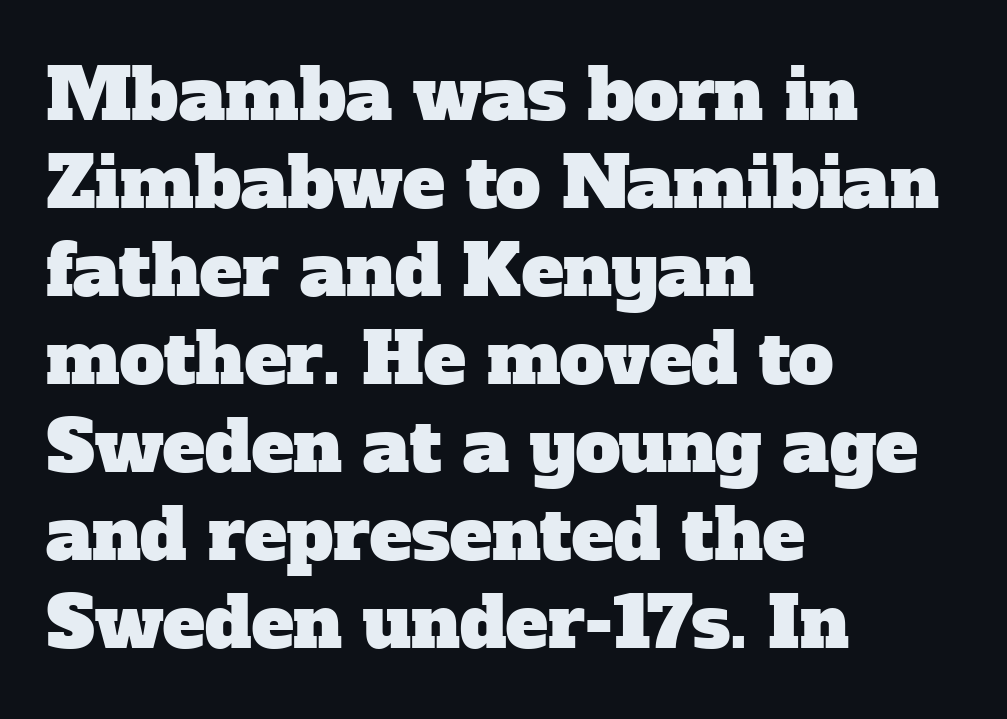
Q: Is the typeface a serif or a sans-serif typeface? A: Serif.
Q: Is the text underlined? A: No.
Q: How is the paragraph aligned? A: Left-aligned.
Q: Is the spacing between letters normal or unusually wide? A: Normal.
Q: Width (condensed, normal, or wide)? A: Normal.
Q: Stroke contrast? A: Low.
Q: x-height? A: Medium.
Q: Monospaced? A: No.
